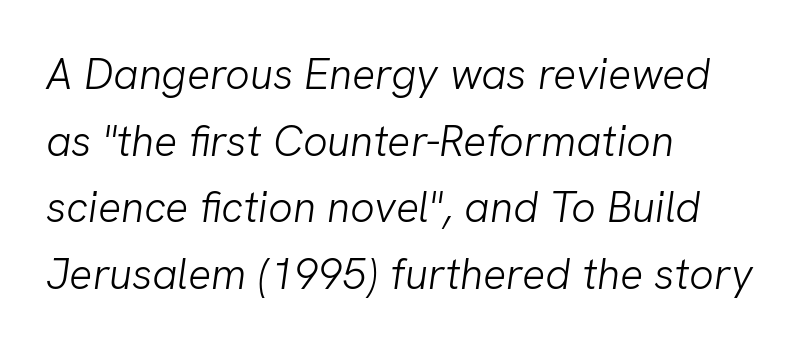
Q: Is the text bold? A: No.
Q: Is the typeface a serif or a sans-serif typeface? A: Sans-serif.
Q: Is the text underlined? A: No.
Q: How is the paragraph aligned? A: Left-aligned.
Q: Is the spacing between letters normal or unusually wide? A: Normal.
Q: Is the spacing between lines tight, normal or loose? A: Normal.
Q: Width (condensed, normal, or wide)? A: Normal.
Q: Stroke contrast? A: Low.
Q: x-height? A: Medium.
Q: Monospaced? A: No.
